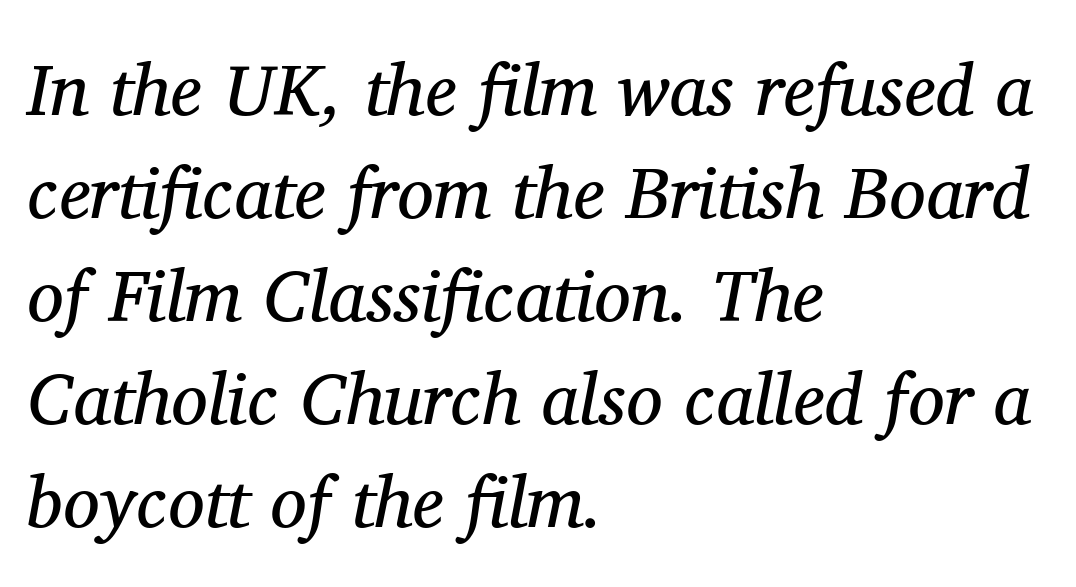
{"serif": "yes", "italic": "yes", "lean": "right", "slant_degrees": 11, "bold": "no", "weight": "regular", "width": "normal", "stroke_contrast": "medium", "x_height": "medium", "monospaced": "no", "underline": "no", "align": "left", "line_spacing": "normal", "line_spacing_ratio": 1.41, "letter_spacing": "normal", "letter_spacing_em": 0.0, "glyph_px": 73}
